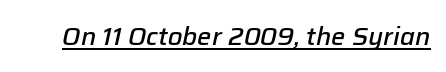
Q: Is the text bold? A: Semi-bold.
Q: Is the text italic (slanted)? A: Yes, it leans right by about 12 degrees.
Q: Is the text underlined? A: Yes.
Q: Is the spacing between letters normal or unusually wide? A: Normal.
